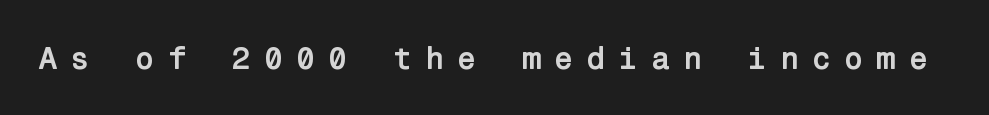
Q: Is the text bold? A: Yes.
Q: Is the text italic (slanted)? A: No, it is upright.
Q: Is the typeface a serif or a sans-serif typeface? A: Sans-serif.
Q: Is the text underlined? A: No.
Q: Is the spacing between letters normal or unusually wide? A: Unusually wide.
Q: Width (condensed, normal, or wide)? A: Normal.
Q: Stroke contrast? A: Low.
Q: x-height? A: Medium.
